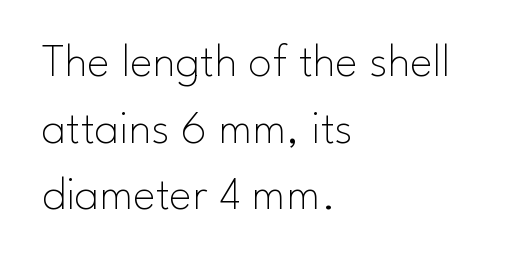
{"serif": "no", "italic": "no", "bold": "no", "weight": "thin", "width": "normal", "stroke_contrast": "low", "x_height": "small", "monospaced": "no", "underline": "no", "align": "left", "line_spacing": "normal", "line_spacing_ratio": 1.39, "letter_spacing": "normal", "letter_spacing_em": 0.0, "glyph_px": 48}
